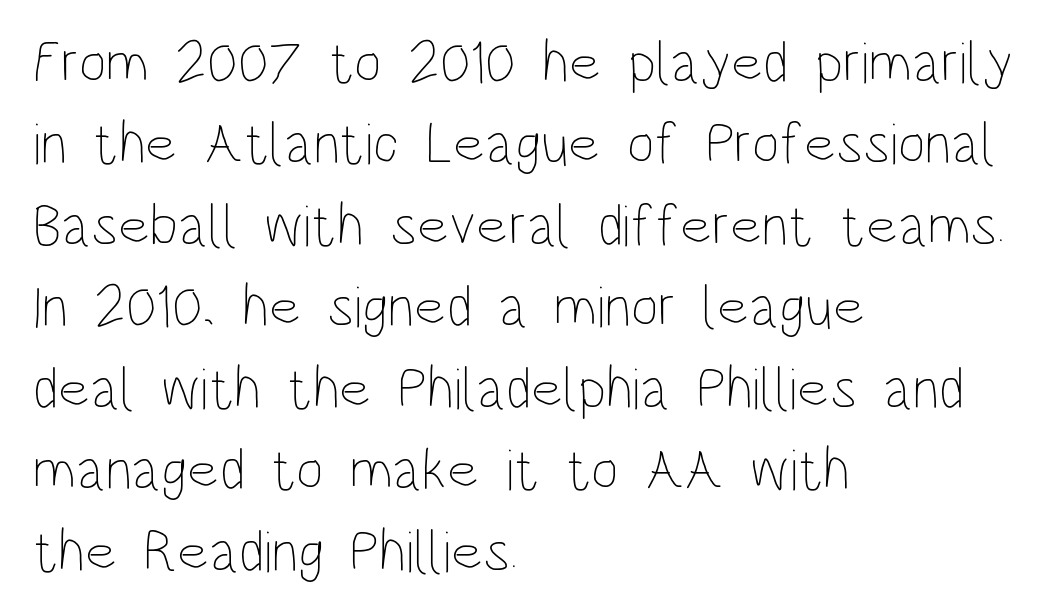
Q: Is the text bold? A: No.
Q: Is the text italic (slanted)? A: No, it is upright.
Q: Is the text underlined? A: No.
Q: How is the paragraph aligned? A: Left-aligned.
Q: Is the spacing between letters normal or unusually wide? A: Normal.
Q: Is the spacing between lines tight, normal or loose? A: Normal.
Q: Width (condensed, normal, or wide)? A: Condensed.
Q: Stroke contrast? A: Low.
Q: x-height? A: Large.
Q: Monospaced? A: No.
